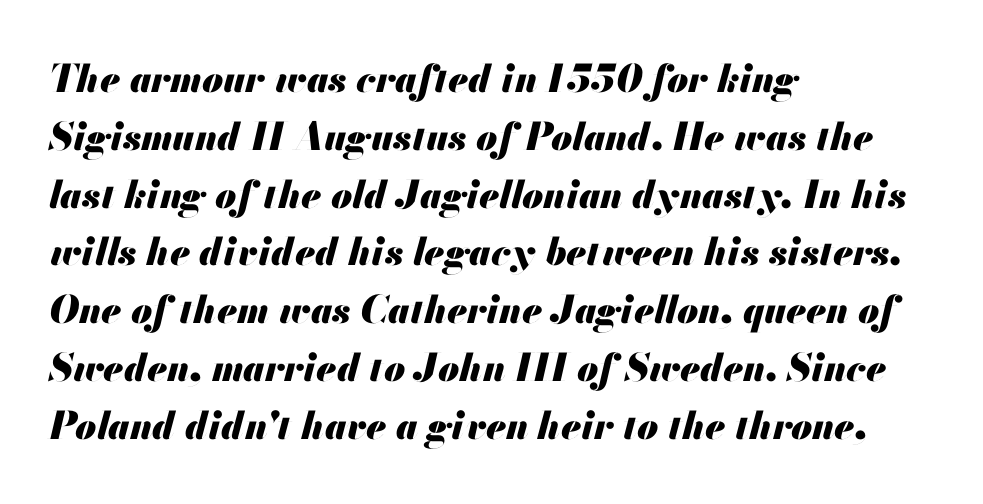
Q: Is the text bold? A: Yes.
Q: Is the text italic (slanted)? A: Yes, it leans right by about 13 degrees.
Q: Is the text underlined? A: No.
Q: How is the paragraph aligned? A: Left-aligned.
Q: Is the spacing between letters normal or unusually wide? A: Normal.
Q: Is the spacing between lines tight, normal or loose? A: Normal.
Q: Width (condensed, normal, or wide)? A: Normal.
Q: Stroke contrast? A: Medium.
Q: x-height? A: Small.
Q: Monospaced? A: No.
